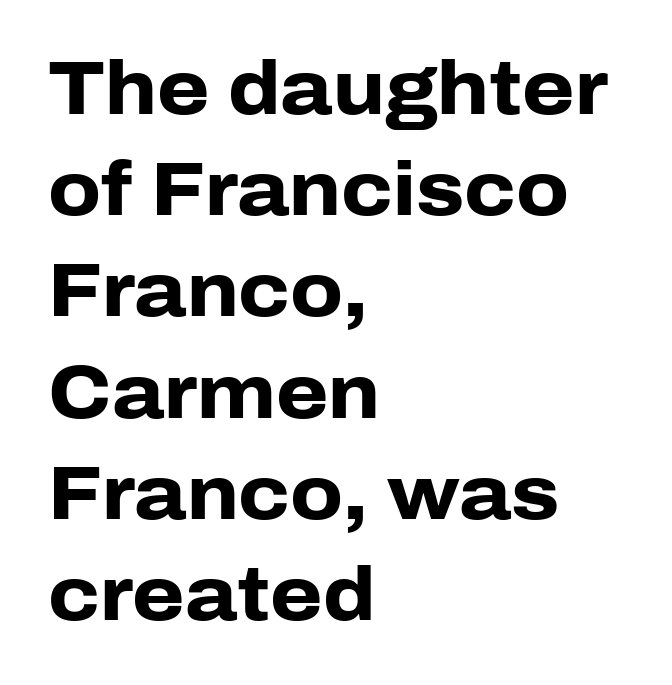
{"serif": "no", "italic": "no", "bold": "yes", "weight": "heavy", "width": "normal", "stroke_contrast": "low", "x_height": "medium", "monospaced": "no", "underline": "no", "align": "left", "line_spacing": "normal", "line_spacing_ratio": 1.35, "letter_spacing": "normal", "letter_spacing_em": 0.0, "glyph_px": 75}
